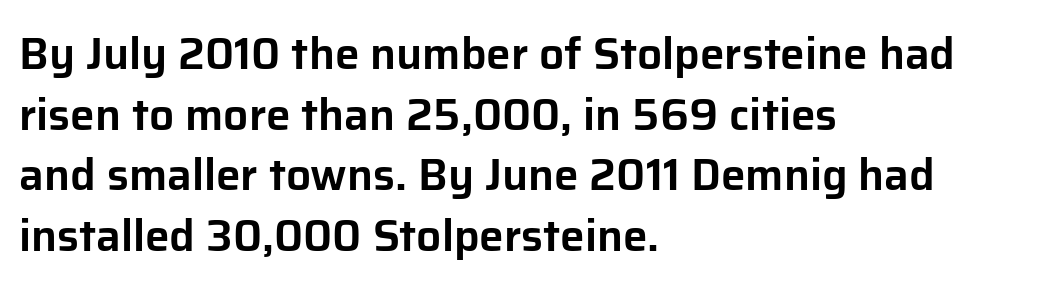
{"serif": "no", "italic": "no", "width": "normal", "stroke_contrast": "low", "x_height": "medium", "monospaced": "no", "underline": "no", "align": "left", "line_spacing": "normal", "line_spacing_ratio": 1.38, "letter_spacing": "normal", "letter_spacing_em": 0.0, "glyph_px": 44}
